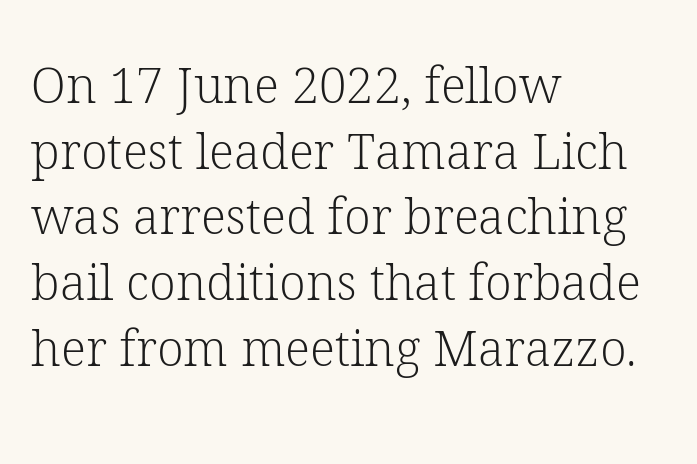
{"serif": "yes", "italic": "no", "bold": "no", "weight": "light", "width": "normal", "stroke_contrast": "low", "x_height": "medium", "monospaced": "no", "underline": "no", "align": "left", "line_spacing": "normal", "line_spacing_ratio": 1.34, "letter_spacing": "normal", "letter_spacing_em": 0.0, "glyph_px": 49}
